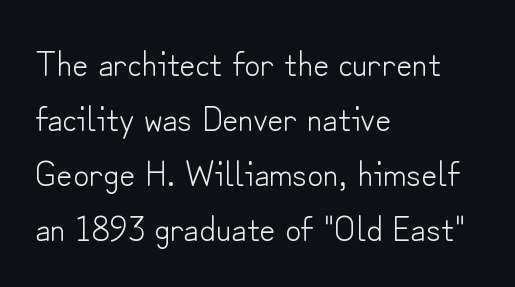
Q: Is the text bold? A: No.
Q: Is the text italic (slanted)? A: No, it is upright.
Q: Is the typeface a serif or a sans-serif typeface? A: Sans-serif.
Q: Is the text underlined? A: No.
Q: How is the paragraph aligned? A: Left-aligned.
Q: Is the spacing between letters normal or unusually wide? A: Normal.
Q: Is the spacing between lines tight, normal or loose? A: Normal.
Q: Width (condensed, normal, or wide)? A: Normal.
Q: Stroke contrast? A: Low.
Q: x-height? A: Small.
Q: Monospaced? A: No.
